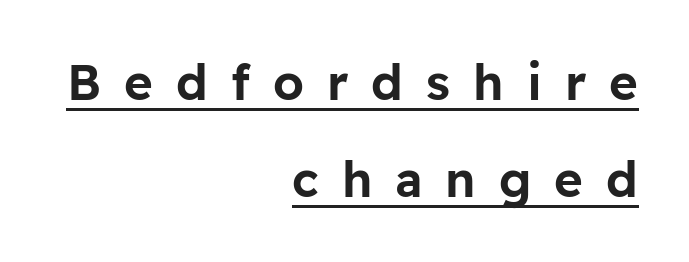
Q: Is the text italic (slanted)? A: No, it is upright.
Q: Is the typeface a serif or a sans-serif typeface? A: Sans-serif.
Q: Is the text underlined? A: Yes.
Q: How is the paragraph aligned? A: Right-aligned.
Q: Is the spacing between letters normal or unusually wide? A: Unusually wide.
Q: Is the spacing between lines tight, normal or loose? A: Loose.
Q: Width (condensed, normal, or wide)? A: Normal.
Q: Stroke contrast? A: Low.
Q: x-height? A: Medium.
Q: Monospaced? A: No.
